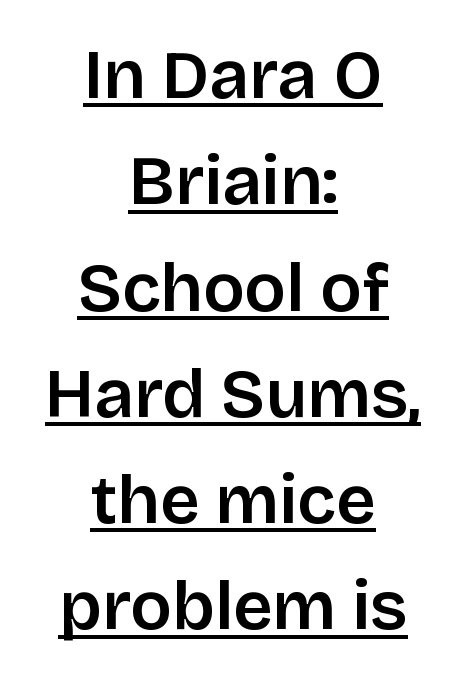
{"serif": "no", "italic": "no", "width": "normal", "stroke_contrast": "low", "x_height": "large", "monospaced": "no", "underline": "yes", "align": "center", "line_spacing": "normal", "line_spacing_ratio": 1.54, "letter_spacing": "normal", "letter_spacing_em": 0.0, "glyph_px": 69}
